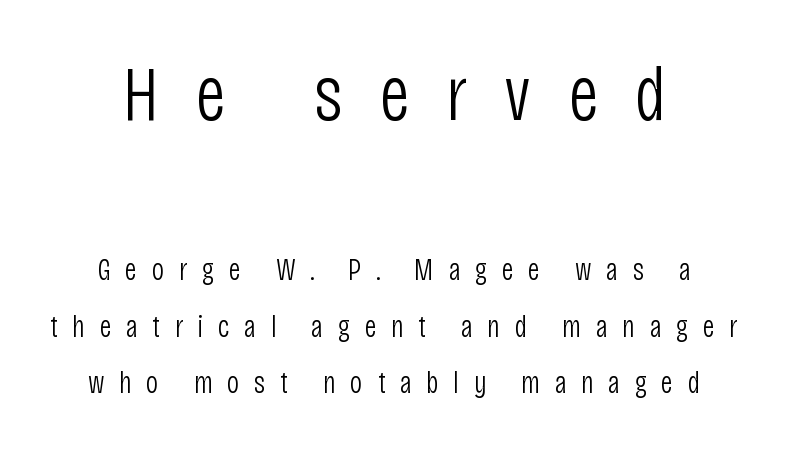
Q: Is the text bold? A: No.
Q: Is the text italic (slanted)? A: No, it is upright.
Q: Is the typeface a serif or a sans-serif typeface? A: Sans-serif.
Q: Is the text underlined? A: No.
Q: Is the spacing between letters normal or unusually wide? A: Unusually wide.
Q: Which block of text is set in a larger size, the first (top) or the second (bottom)? A: The first (top) one.
Q: Width (condensed, normal, or wide)? A: Condensed.
Q: Stroke contrast? A: Low.
Q: x-height? A: Large.
Q: Monospaced? A: No.
